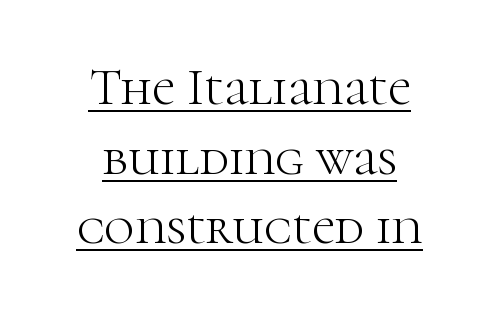
Q: Is the text bold? A: No.
Q: Is the text italic (slanted)? A: No, it is upright.
Q: Is the typeface a serif or a sans-serif typeface? A: Serif.
Q: Is the text underlined? A: Yes.
Q: How is the paragraph aligned? A: Centered.
Q: Is the spacing between letters normal or unusually wide? A: Normal.
Q: Is the spacing between lines tight, normal or loose? A: Normal.
Q: Width (condensed, normal, or wide)? A: Normal.
Q: Stroke contrast? A: High.
Q: x-height? A: Medium.
Q: Monospaced? A: No.
